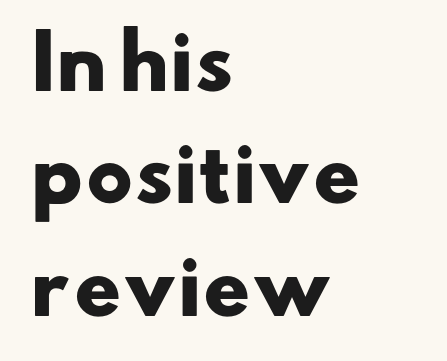
The rendering uses natural spacing where letterforms have individual widths. Underlining? Definitely not there. Standard letterfit; no display-style spreading of the glyphs. The rag falls on the right side of this text block. This rendering employs a face without finishing strokes, i.e., a sans-serif. The characters look thick and weighty, a clear bold.
